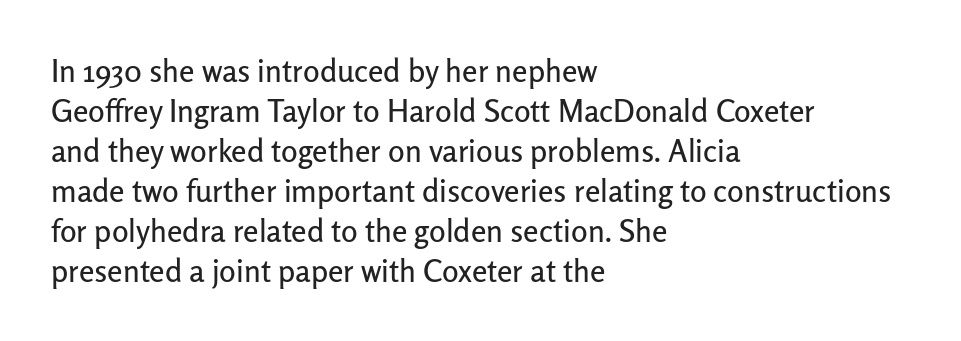
Q: Is the text italic (slanted)? A: No, it is upright.
Q: Is the typeface a serif or a sans-serif typeface? A: Sans-serif.
Q: Is the text underlined? A: No.
Q: How is the paragraph aligned? A: Left-aligned.
Q: Is the spacing between letters normal or unusually wide? A: Normal.
Q: Is the spacing between lines tight, normal or loose? A: Normal.
Q: Width (condensed, normal, or wide)? A: Normal.
Q: Stroke contrast? A: Low.
Q: x-height? A: Medium.
Q: Monospaced? A: No.
